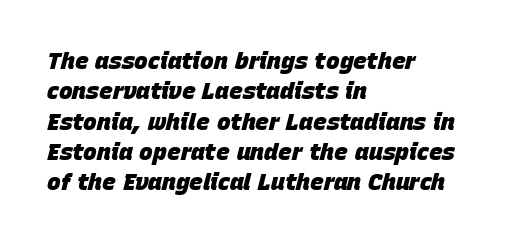
Quick note: interline space is typical. The lines are quadded left. What weight is shown? A full bold with thick strokes. Words appear dense and cohesive because spacing is normal.
